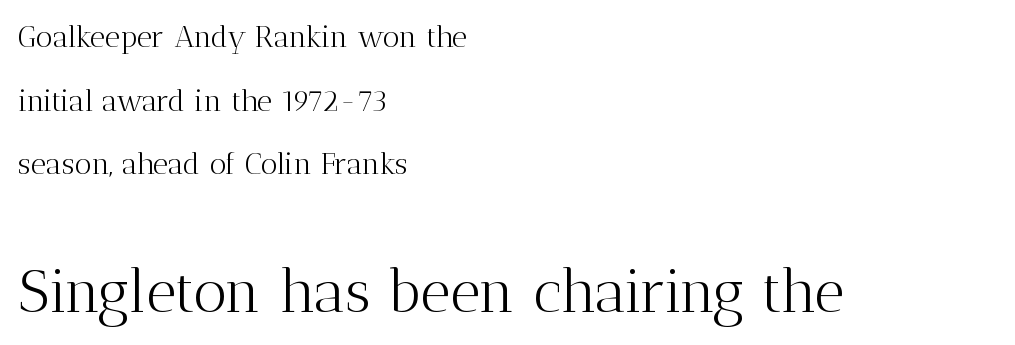
Q: Is the text bold? A: No.
Q: Is the text italic (slanted)? A: No, it is upright.
Q: Is the typeface a serif or a sans-serif typeface? A: Serif.
Q: Is the text underlined? A: No.
Q: How is the paragraph aligned? A: Left-aligned.
Q: Is the spacing between letters normal or unusually wide? A: Normal.
Q: Is the spacing between lines tight, normal or loose? A: Loose.
Q: Which block of text is set in a larger size, the first (top) or the second (bottom)? A: The second (bottom) one.
Q: Width (condensed, normal, or wide)? A: Normal.
Q: Stroke contrast? A: Medium.
Q: x-height? A: Medium.
Q: Monospaced? A: No.
